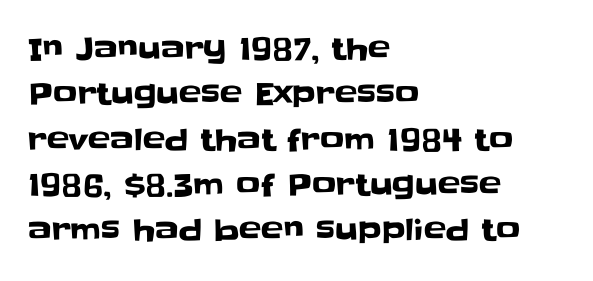
Every row of glyphs begins at an identical x-position on the left. Varying glyph widths throughout — classic text-font behaviour. The tracking reads as untouched default to a designer's eye. I'd call this a sans setting — the letters go barefoot. Type without underlining.
